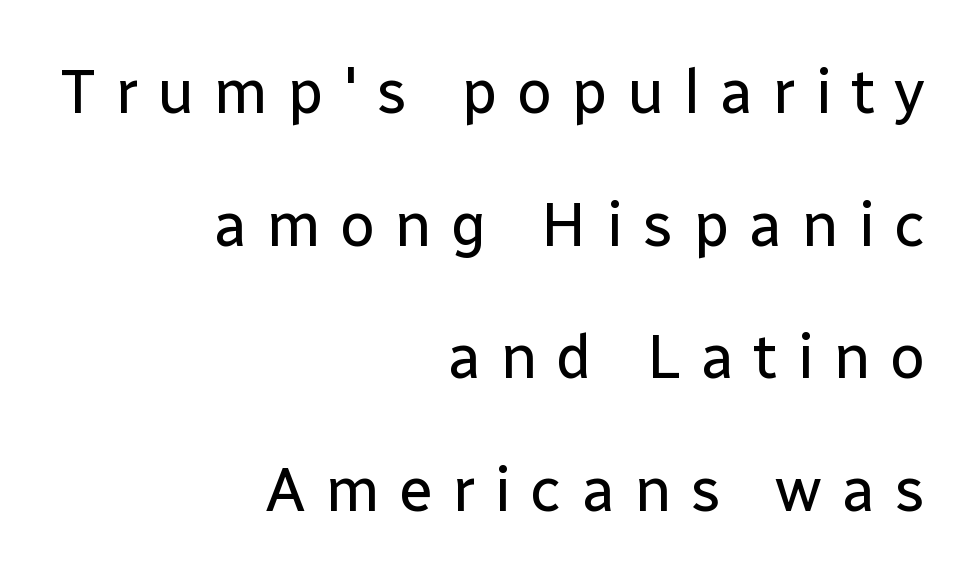
Q: Is the text bold? A: No.
Q: Is the text italic (slanted)? A: No, it is upright.
Q: Is the typeface a serif or a sans-serif typeface? A: Sans-serif.
Q: Is the text underlined? A: No.
Q: How is the paragraph aligned? A: Right-aligned.
Q: Is the spacing between letters normal or unusually wide? A: Unusually wide.
Q: Is the spacing between lines tight, normal or loose? A: Loose.
Q: Width (condensed, normal, or wide)? A: Normal.
Q: Stroke contrast? A: Low.
Q: x-height? A: Medium.
Q: Monospaced? A: No.
